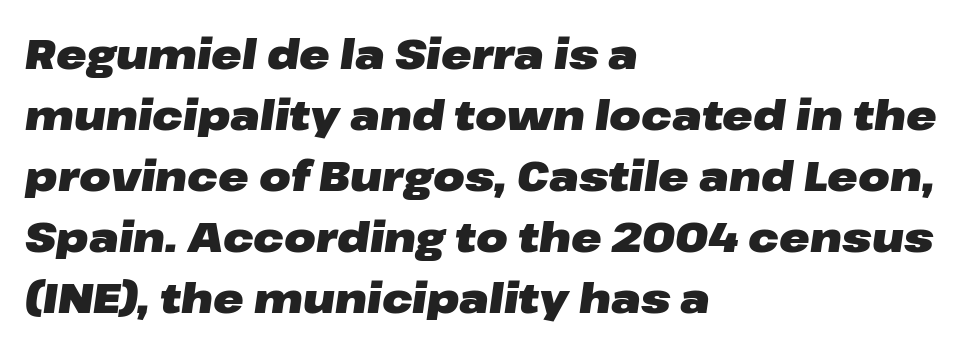
Q: Is the text bold? A: Yes.
Q: Is the text italic (slanted)? A: Yes, it leans right by about 8 degrees.
Q: Is the text underlined? A: No.
Q: How is the paragraph aligned? A: Left-aligned.
Q: Is the spacing between letters normal or unusually wide? A: Normal.
Q: Is the spacing between lines tight, normal or loose? A: Normal.
Q: Width (condensed, normal, or wide)? A: Wide.
Q: Stroke contrast? A: Low.
Q: x-height? A: Medium.
Q: Monospaced? A: No.
